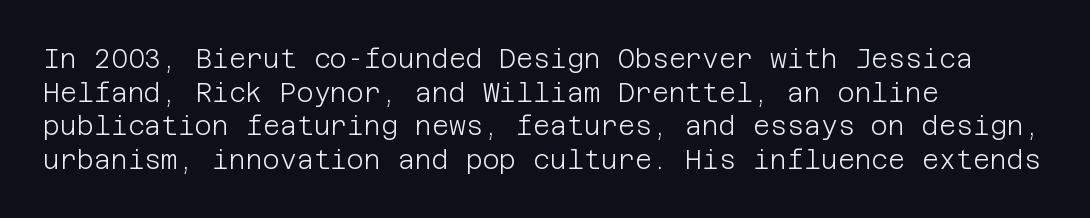
Interline gaps are of average width in this sample. In terms of posture, this sample is upright. Teacher's note: observe the even left margin — that is flush-left alignment. The cut favours lightness, reaching ordinary text weight at its darkest.
